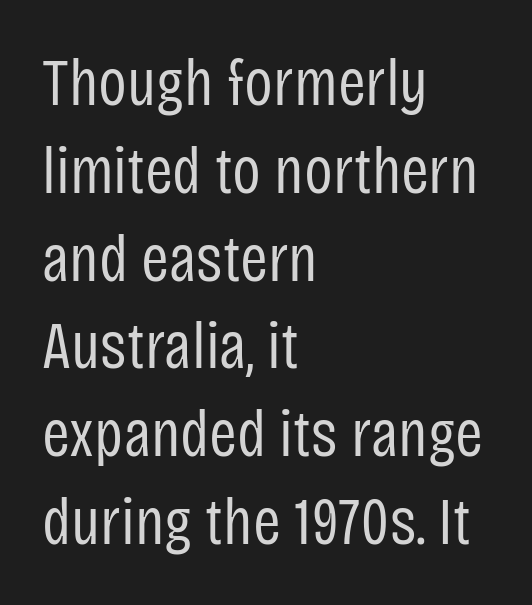
Q: Is the text bold? A: No.
Q: Is the text italic (slanted)? A: No, it is upright.
Q: Is the typeface a serif or a sans-serif typeface? A: Sans-serif.
Q: Is the text underlined? A: No.
Q: How is the paragraph aligned? A: Left-aligned.
Q: Is the spacing between letters normal or unusually wide? A: Normal.
Q: Is the spacing between lines tight, normal or loose? A: Normal.
Q: Width (condensed, normal, or wide)? A: Condensed.
Q: Stroke contrast? A: Low.
Q: x-height? A: Large.
Q: Monospaced? A: No.
